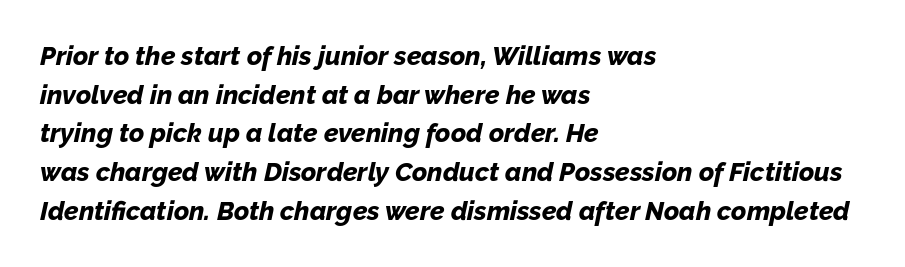
The image shows 26 px bold type, italic (leaning right); set left-aligned, normal line spacing (1.49x), normal letter spacing, not underlined.
